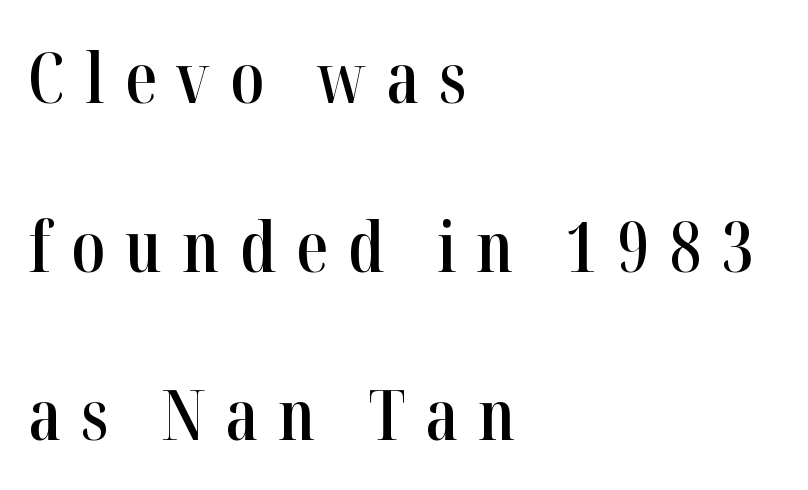
The type sits square on the baseline with zero lean. The passage shown is typeset with a serif family. The baseline area is clear. These lines are rendered in a variable-pitch font.
